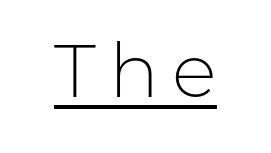
The image shows 75 px light sans-serif type, upright; set underlined; low stroke contrast and a medium x-height.
